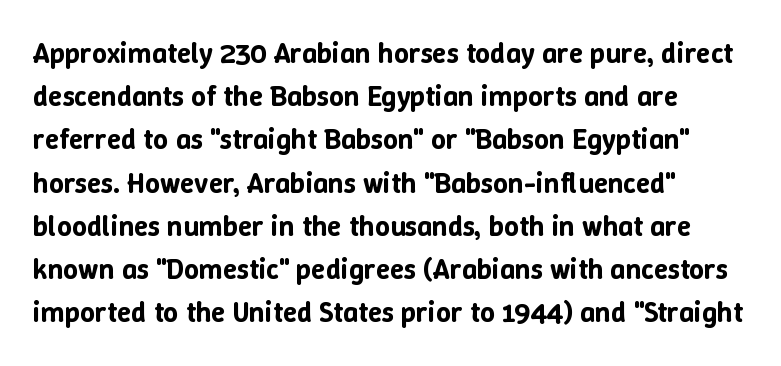
Q: Is the text italic (slanted)? A: No, it is upright.
Q: Is the text underlined? A: No.
Q: How is the paragraph aligned? A: Left-aligned.
Q: Is the spacing between letters normal or unusually wide? A: Normal.
Q: Is the spacing between lines tight, normal or loose? A: Normal.
Q: Width (condensed, normal, or wide)? A: Normal.
Q: Stroke contrast? A: Low.
Q: x-height? A: Medium.
Q: Monospaced? A: No.
